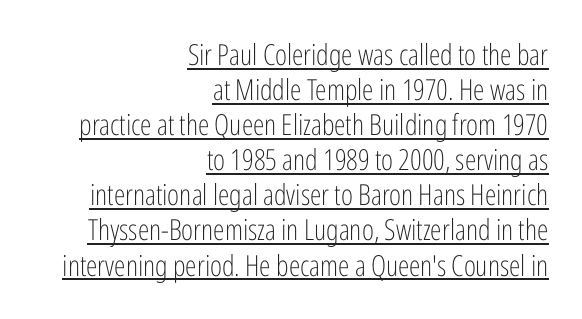
{"serif": "no", "italic": "no", "bold": "no", "weight": "light", "width": "condensed", "stroke_contrast": "low", "x_height": "medium", "monospaced": "no", "underline": "yes", "align": "right", "line_spacing_ratio": 1.21, "letter_spacing": "normal", "letter_spacing_em": 0.0, "glyph_px": 29}
